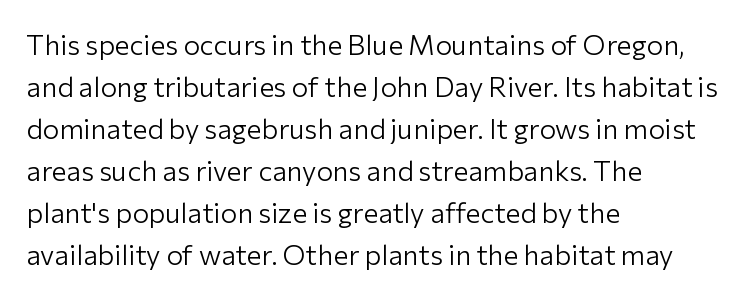
The image shows 28 px light sans-serif type, upright; set left-aligned, normal line spacing (1.5x), normal letter spacing, not underlined; low stroke contrast and a medium x-height.
